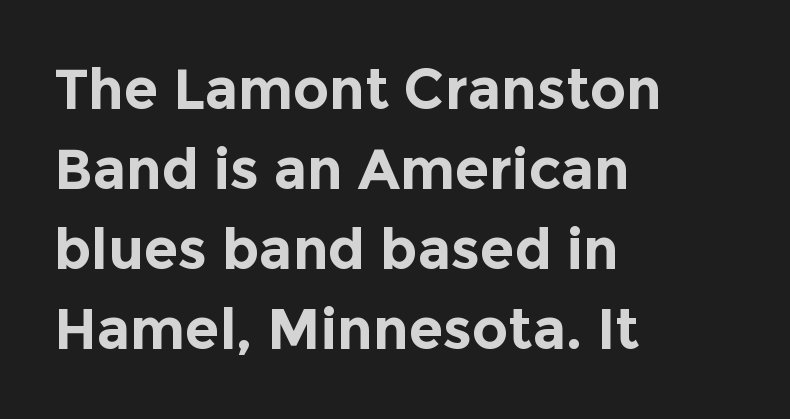
Q: Is the text bold? A: Yes.
Q: Is the text italic (slanted)? A: No, it is upright.
Q: Is the typeface a serif or a sans-serif typeface? A: Sans-serif.
Q: Is the text underlined? A: No.
Q: How is the paragraph aligned? A: Left-aligned.
Q: Is the spacing between letters normal or unusually wide? A: Normal.
Q: Is the spacing between lines tight, normal or loose? A: Normal.
Q: Width (condensed, normal, or wide)? A: Normal.
Q: x-height? A: Medium.
Q: Monospaced? A: No.
